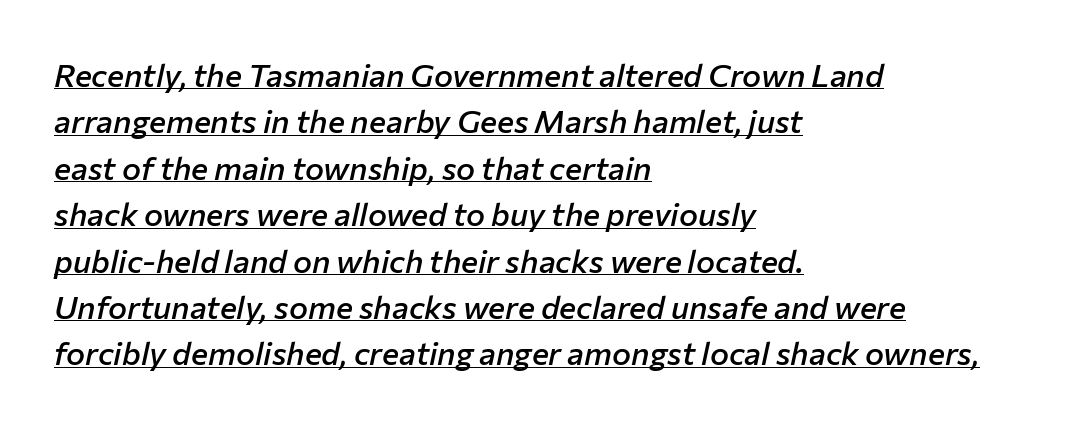
Which margin do the lines hug? The left one — the right edge is uneven. Interline gaps are of average width in this sample. The passage shown leans; its letterforms are oblique. Is there an underline? Yes — a line sits under the letters. The font is running at a semibold setting, under full bold.
